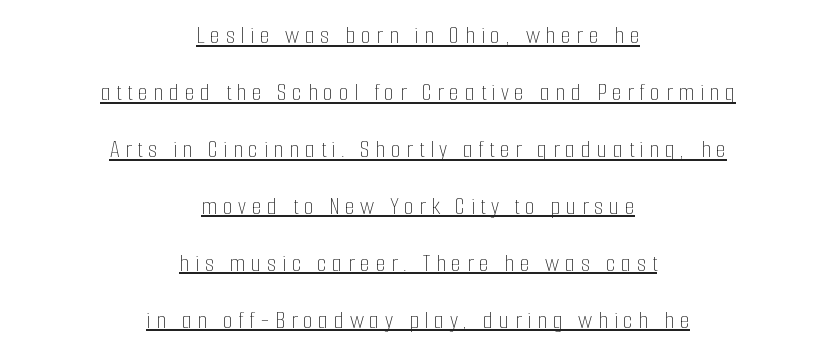
Q: Is the text bold? A: No.
Q: Is the text italic (slanted)? A: No, it is upright.
Q: Is the text underlined? A: Yes.
Q: How is the paragraph aligned? A: Centered.
Q: Is the spacing between letters normal or unusually wide? A: Unusually wide.
Q: Is the spacing between lines tight, normal or loose? A: Loose.
